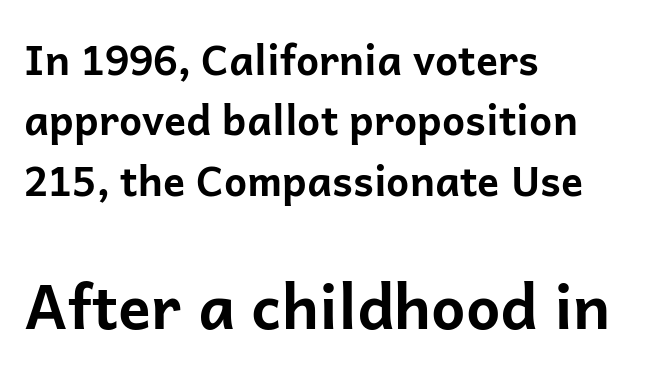
The image shows 61 px bold sans-serif type, upright; set left-aligned, normal line spacing (1.47x), normal letter spacing, not underlined; the second (bottom) block is 1.49x larger; low stroke contrast and a medium x-height.
